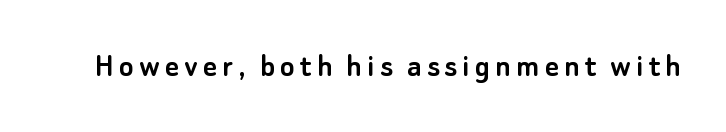
The typeface chosen for these lines omits serifs. Nobody drew a line under any word here. Upright lettering throughout. The passage shown is typed in a proportional face where columns would drift.
